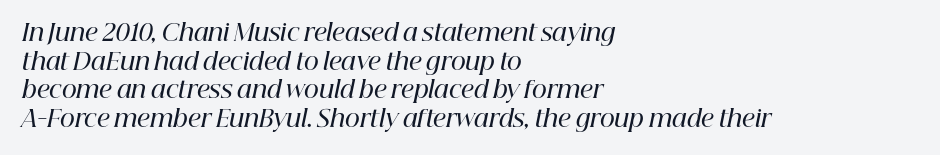
{"italic": "yes", "lean": "right", "slant_degrees": 12, "bold": "semi", "underline": "no", "align": "left", "line_spacing": "normal", "line_spacing_ratio": 1.25, "letter_spacing": "normal", "letter_spacing_em": 0.0, "glyph_px": 23}
